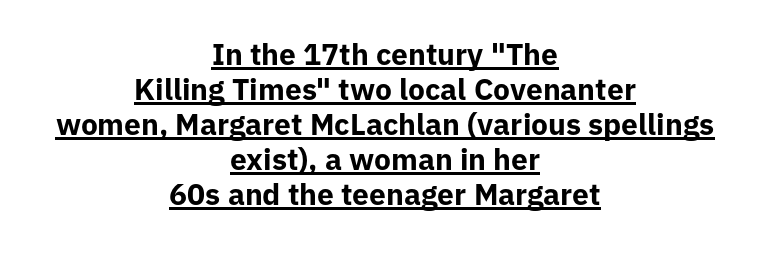
If you folded the block vertically in half, each line would mirror itself in length. This is the regular roman posture of the typeface. This rendering employs a face without finishing strokes, i.e., a sans-serif. This sample carries an underscore along the baseline area.
